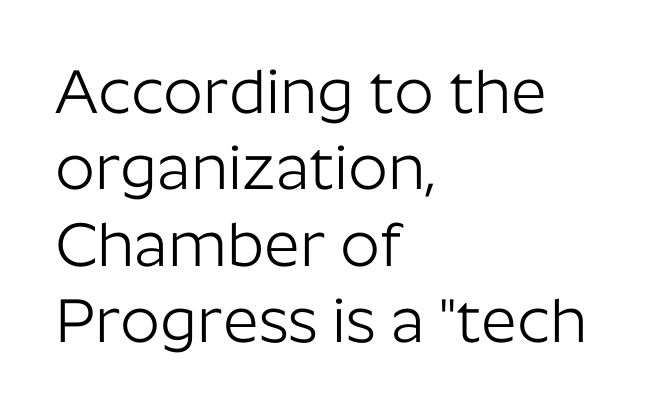
Character widths vary here, with narrow letters taking less room than wide ones. No chunkiness to these letters — they're not bold. Does the copy run flush right? No — it runs flush left. To sum up the face: it is a sans, with no serifs. Nope, not italic — everything's standing straight.
